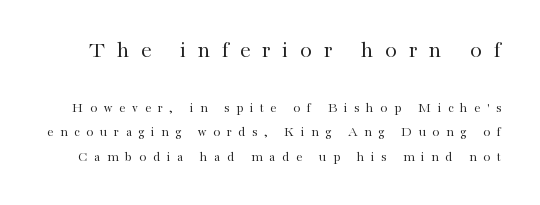
These lines have a slow, spaced-out rhythm from letter to letter. Is the lower block the larger one? No — the upper block carries the bigger type. This reads as an unemphasized weight, regular at the heaviest. The area under the type is left untouched. Unlike italic type, these characters show no tilt at all.
